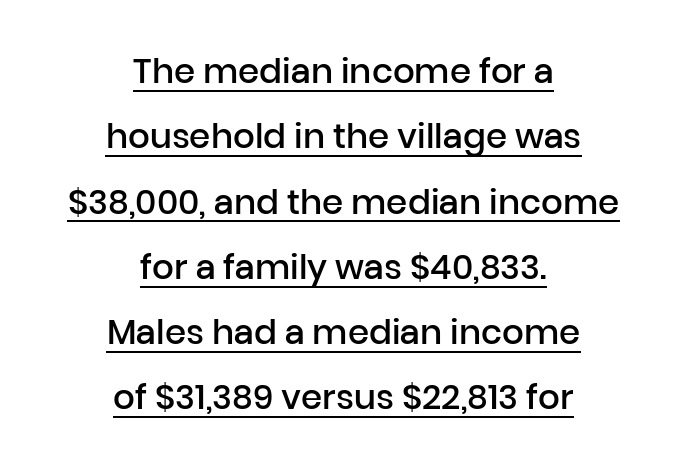
Posture: straight, roman, zero tilt. Is the letter spacing exaggerated? No — it looks like the ordinary default. Each line is balanced around a shared central axis. Typesetter's note: demi weight, one step under bold.
